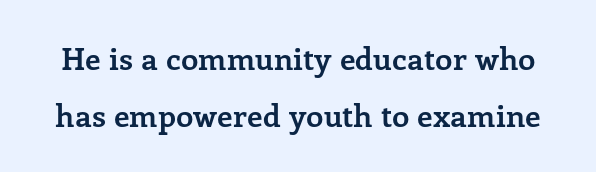
The image shows 31 px semibold serif type, upright; set line spacing 1.83x, normal letter spacing, not underlined; low stroke contrast and a medium x-height.
